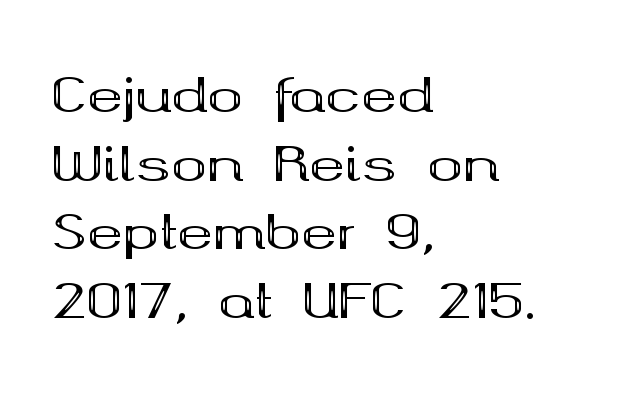
Q: Is the text bold? A: Yes.
Q: Is the text italic (slanted)? A: No, it is upright.
Q: Is the typeface a serif or a sans-serif typeface? A: Serif.
Q: Is the text underlined? A: No.
Q: How is the paragraph aligned? A: Left-aligned.
Q: Is the spacing between letters normal or unusually wide? A: Normal.
Q: Is the spacing between lines tight, normal or loose? A: Normal.
Q: Width (condensed, normal, or wide)? A: Wide.
Q: Stroke contrast? A: Medium.
Q: x-height? A: Medium.
Q: Monospaced? A: No.
